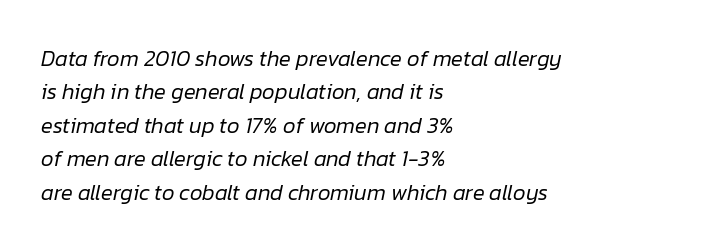
Q: Is the text bold? A: No.
Q: Is the text italic (slanted)? A: Yes, it leans right by about 12 degrees.
Q: Is the text underlined? A: No.
Q: How is the paragraph aligned? A: Left-aligned.
Q: Is the spacing between letters normal or unusually wide? A: Normal.
Q: Is the spacing between lines tight, normal or loose? A: Normal.
